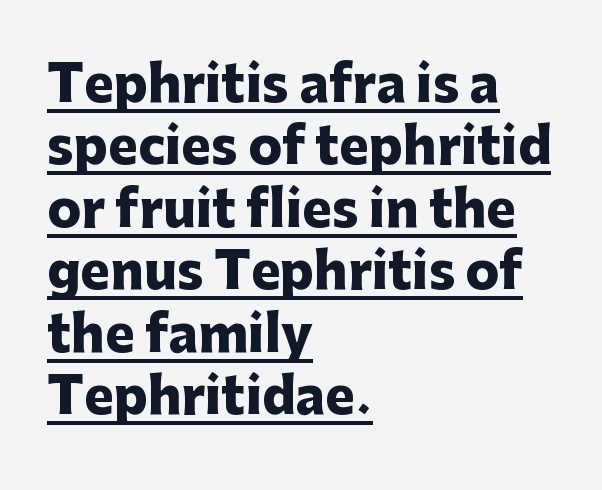
The image shows 50 px heavy sans-serif type, upright; set left-aligned, normal line spacing (1.25x), normal letter spacing, underlined; low stroke contrast and a medium x-height.
